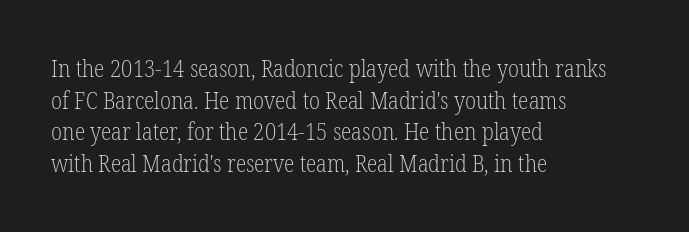
Q: Is the text bold? A: No.
Q: Is the text italic (slanted)? A: No, it is upright.
Q: Is the text underlined? A: No.
Q: How is the paragraph aligned? A: Left-aligned.
Q: Is the spacing between letters normal or unusually wide? A: Normal.
Q: Is the spacing between lines tight, normal or loose? A: Normal.
